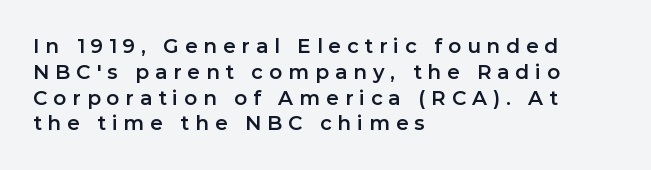
Q: Is the text italic (slanted)? A: No, it is upright.
Q: Is the text underlined? A: No.
Q: How is the paragraph aligned? A: Left-aligned.
Q: Is the spacing between letters normal or unusually wide? A: Unusually wide.
Q: Is the spacing between lines tight, normal or loose? A: Normal.
